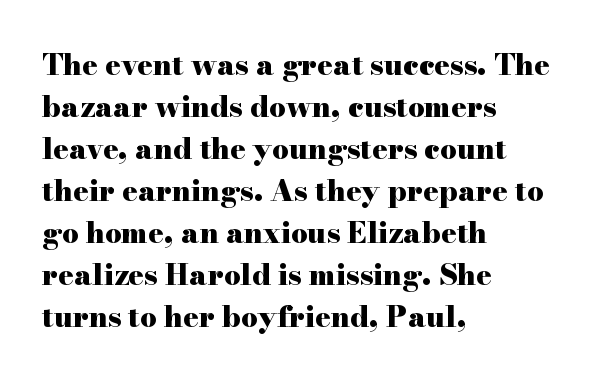
Is this a fixed-width face? No — the glyphs have proportional, varying widths. Horizontal bands of white between lines are of average thickness. Is this a sans? No — the strokes have serifs. The letters stand straight up with perfectly vertical stems. Default kerning and tracking; the words read as compact shapes. Plain, unruled lines of type.
